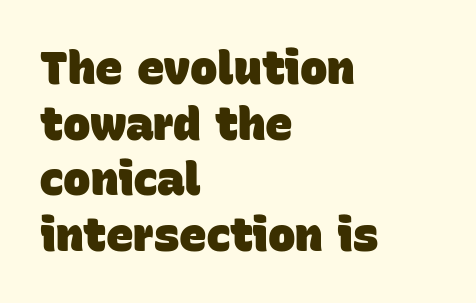
{"serif": "no", "bold": "yes", "weight": "heavy", "width": "normal", "stroke_contrast": "low", "x_height": "large", "monospaced": "no", "underline": "no", "align": "left", "line_spacing_ratio": 1.21, "letter_spacing": "normal", "letter_spacing_em": 0.0, "glyph_px": 46}
